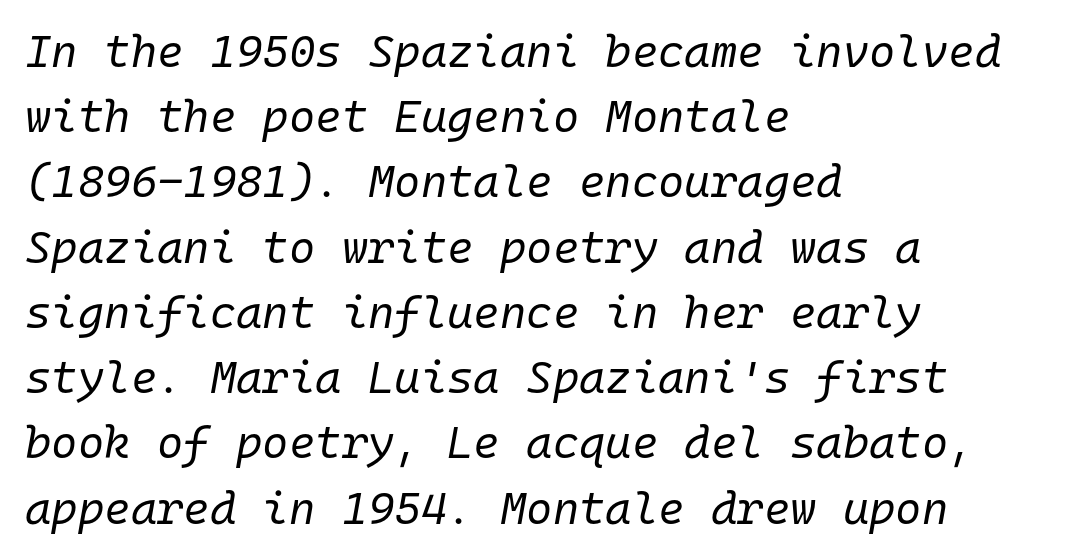
{"italic": "yes", "lean": "right", "slant_degrees": 10, "bold": "no", "weight": "regular", "width": "normal", "stroke_contrast": "low", "x_height": "medium", "monospaced": "yes", "underline": "no", "align": "left", "line_spacing": "normal", "line_spacing_ratio": 1.45, "letter_spacing": "normal", "letter_spacing_em": 0.0, "glyph_px": 45}
